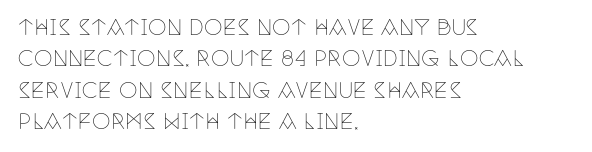
Q: Is the text bold? A: No.
Q: Is the text italic (slanted)? A: No, it is upright.
Q: Is the text underlined? A: No.
Q: How is the paragraph aligned? A: Left-aligned.
Q: Is the spacing between letters normal or unusually wide? A: Normal.
Q: Is the spacing between lines tight, normal or loose? A: Normal.
